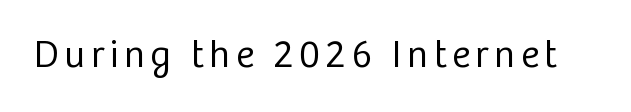
The image shows 39 px regular-weight sans-serif type, upright; set not underlined; low stroke contrast and a medium x-height.
